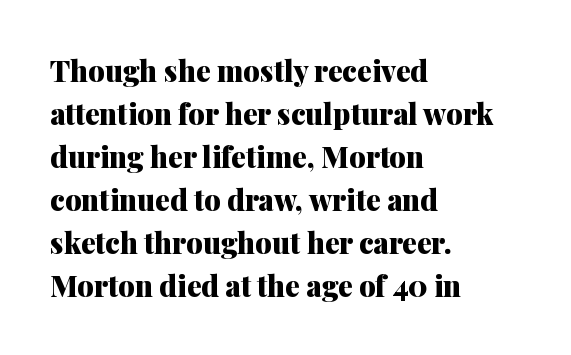
{"serif": "yes", "italic": "no", "bold": "yes", "weight": "heavy", "width": "normal", "stroke_contrast": "medium", "x_height": "medium", "monospaced": "no", "underline": "no", "align": "left", "line_spacing": "normal", "line_spacing_ratio": 1.48, "letter_spacing": "normal", "letter_spacing_em": 0.0, "glyph_px": 29}
